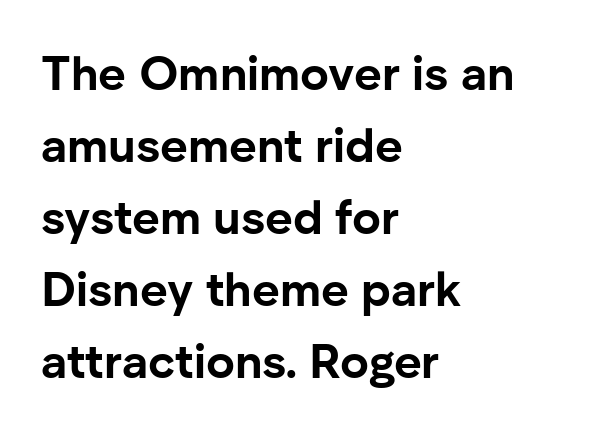
The image shows 48 px bold sans-serif type, upright; set left-aligned, normal line spacing (1.5x), normal letter spacing, not underlined; low stroke contrast and a medium x-height.
